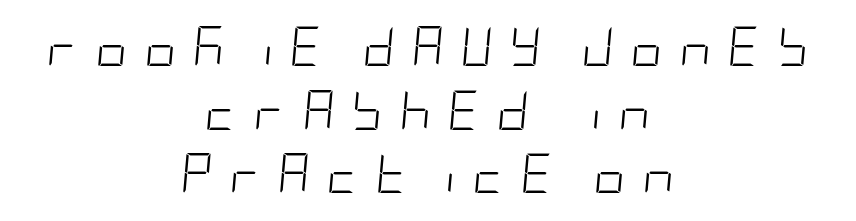
{"italic": "yes", "lean": "right", "slant_degrees": 5, "bold": "no", "weight": "light", "width": "condensed", "stroke_contrast": "low", "x_height": "large", "underline": "no", "align": "center", "line_spacing": "normal", "line_spacing_ratio": 1.63, "letter_spacing": "wide", "letter_spacing_em": 0.43, "glyph_px": 39}
